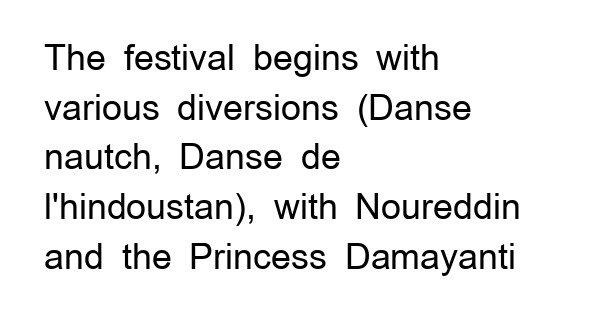
This sample uses an upright cut, with every glyph sitting square on the baseline. No letter is thick-stroked: the sample isn't bold. In terms of letterform style, serifs are entirely absent. Successive baselines arrive at the customary interval. Has an underline been added? It has not. These lines stack with their left ends in a neat column.
